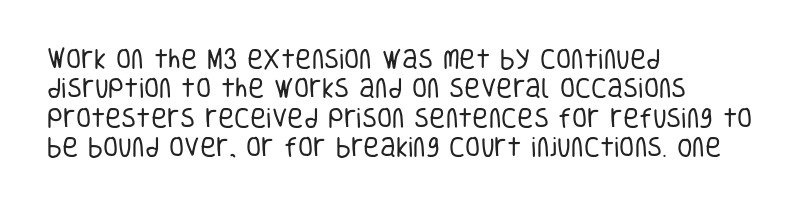
The image shows 22 px text type, upright; set left-aligned, normal line spacing (1.34x), normal letter spacing, not underlined.
